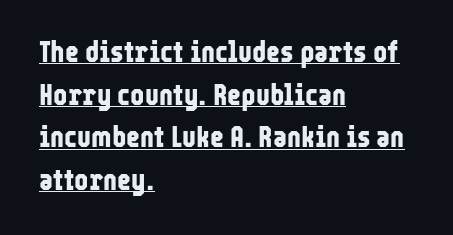
The image shows 30 px bold, condensed sans-serif type, upright; set left-aligned, normal line spacing (1.42x), normal letter spacing, underlined; low stroke contrast and a medium x-height.
